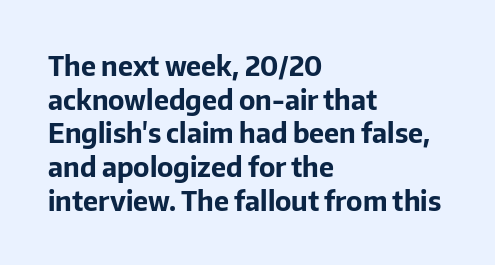
Its strokes are broad and dark, the hallmark of bold type. It's the straight-up-and-down kind of type. Regular leading. Caption: standard tracking, unaltered.
